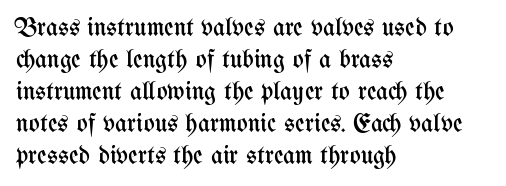
{"italic": "no", "bold": "no", "underline": "no", "align": "left", "line_spacing_ratio": 1.23, "letter_spacing": "normal", "letter_spacing_em": 0.0, "glyph_px": 26}
